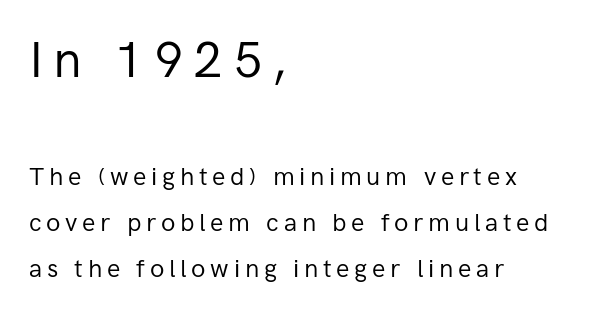
The letters stand straight up with perfectly vertical stems. A typesetter would label this face a sans. A light-to-regular cut is what we see here. You could not count columns in this text — the font is proportionally spaced. Caption: upper text group enlarged, lower text group reduced.
